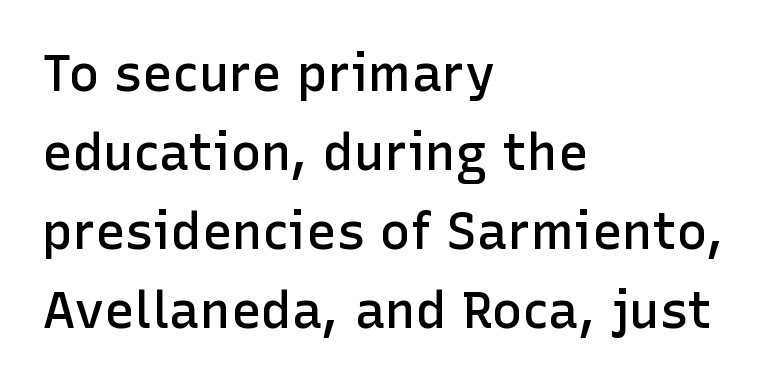
Q: Is the text bold? A: Semi-bold.
Q: Is the text italic (slanted)? A: No, it is upright.
Q: Is the typeface a serif or a sans-serif typeface? A: Sans-serif.
Q: Is the text underlined? A: No.
Q: How is the paragraph aligned? A: Left-aligned.
Q: Is the spacing between letters normal or unusually wide? A: Normal.
Q: Is the spacing between lines tight, normal or loose? A: Normal.
Q: Width (condensed, normal, or wide)? A: Normal.
Q: Stroke contrast? A: Low.
Q: x-height? A: Medium.
Q: Monospaced? A: No.
